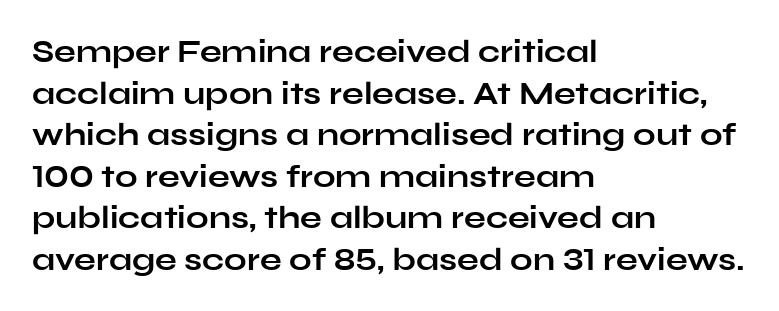
{"serif": "no", "italic": "no", "bold": "yes", "weight": "bold", "width": "wide", "stroke_contrast": "low", "x_height": "medium", "monospaced": "no", "underline": "no", "align": "left", "line_spacing": "normal", "line_spacing_ratio": 1.3, "letter_spacing": "normal", "letter_spacing_em": 0.0, "glyph_px": 32}
